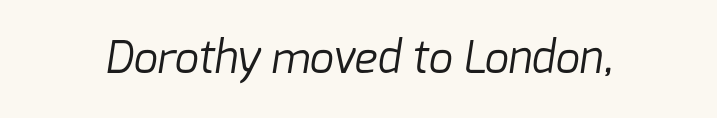
Q: Is the text bold? A: No.
Q: Is the typeface a serif or a sans-serif typeface? A: Sans-serif.
Q: Is the text underlined? A: No.
Q: Is the spacing between letters normal or unusually wide? A: Normal.
Q: Width (condensed, normal, or wide)? A: Normal.
Q: Stroke contrast? A: Low.
Q: x-height? A: Medium.
Q: Monospaced? A: No.
